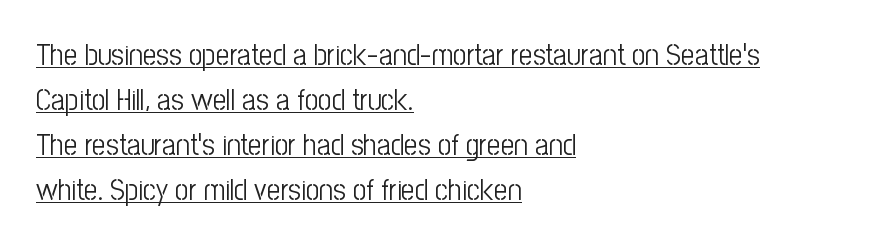
Here the designer chose a conventional face with non-uniform glyph widths. One-word summary of the alignment: left. Posture: vertical. The typeface has the unassuming heft of standard copy or less.
